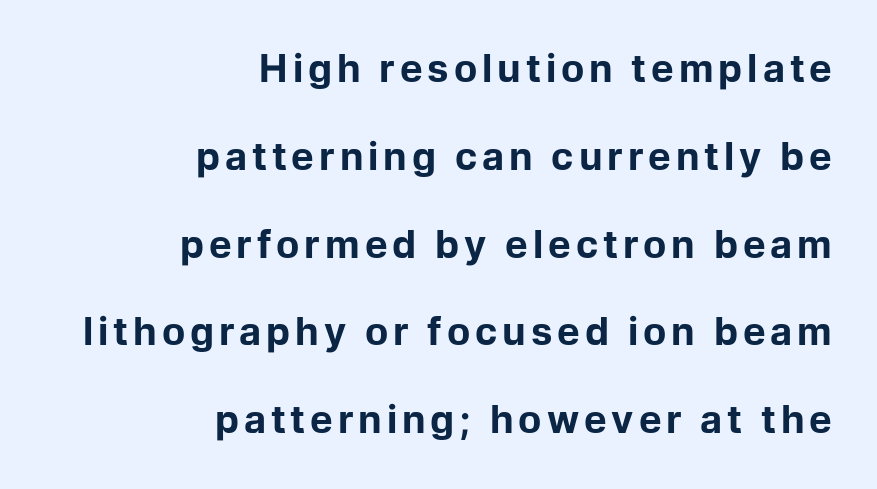
The font family rendered here belongs to the sans-serif group. Notice how the stems are strictly vertical — no italics here. Do the characters align in a grid? No, the font is proportional. If you measured baseline to baseline, you'd find a long distance.
